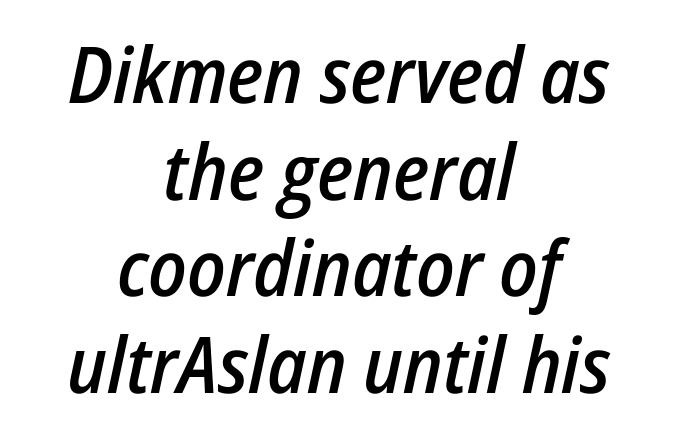
{"italic": "yes", "lean": "right", "slant_degrees": 12, "bold": "semi", "weight": "semibold", "width": "condensed", "stroke_contrast": "low", "x_height": "medium", "monospaced": "no", "underline": "no", "align": "center", "line_spacing_ratio": 1.24, "letter_spacing": "normal", "letter_spacing_em": 0.0, "glyph_px": 78}
